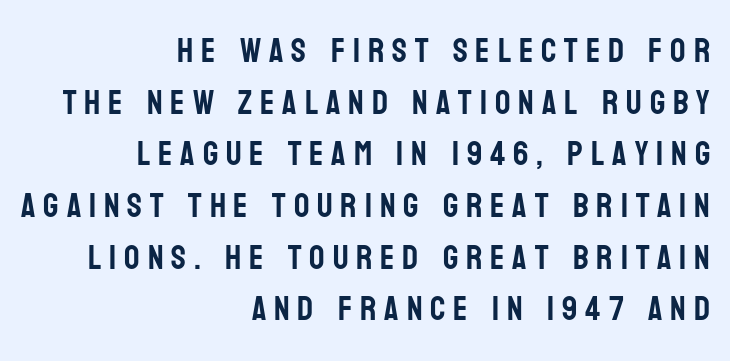
Q: Is the text italic (slanted)? A: No, it is upright.
Q: Is the typeface a serif or a sans-serif typeface? A: Sans-serif.
Q: Is the text underlined? A: No.
Q: How is the paragraph aligned? A: Right-aligned.
Q: Is the spacing between letters normal or unusually wide? A: Unusually wide.
Q: Is the spacing between lines tight, normal or loose? A: Normal.
Q: Width (condensed, normal, or wide)? A: Condensed.
Q: Stroke contrast? A: Low.
Q: x-height? A: Large.
Q: Monospaced? A: No.
